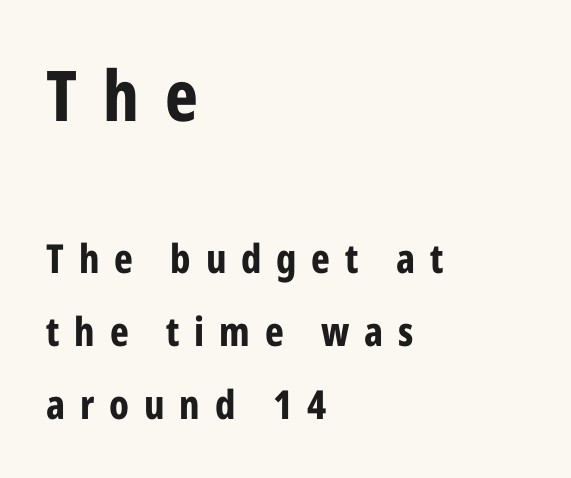
Ascenders rise straight up at ninety degrees. Visually, the top section dominates because its glyphs are scaled up. Note the varied advance widths — an 'i' is clearly narrower than an 'm'. The passage shown is not underscored anywhere. Is the type bold? Yes — the strokes are clearly thick and heavy.
